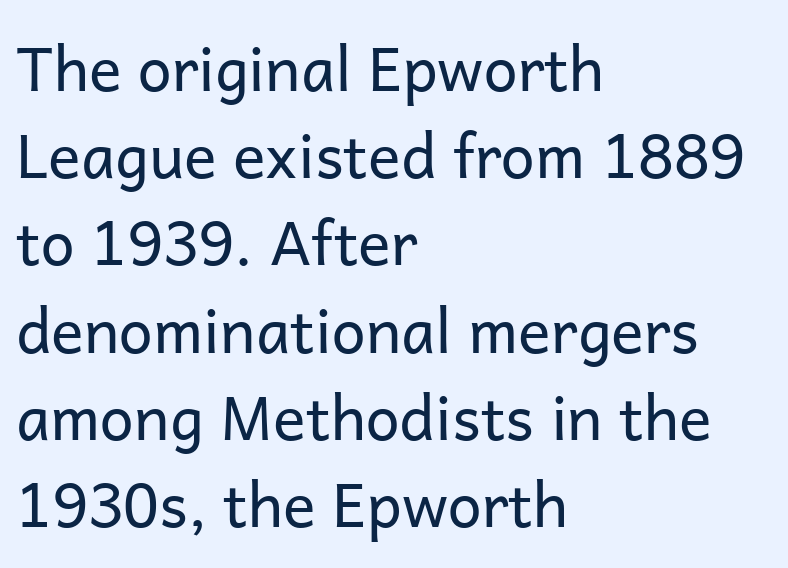
The image shows 61 px regular-weight sans-serif type, upright; set left-aligned, normal line spacing (1.43x), normal letter spacing, not underlined; low stroke contrast and a medium x-height.
